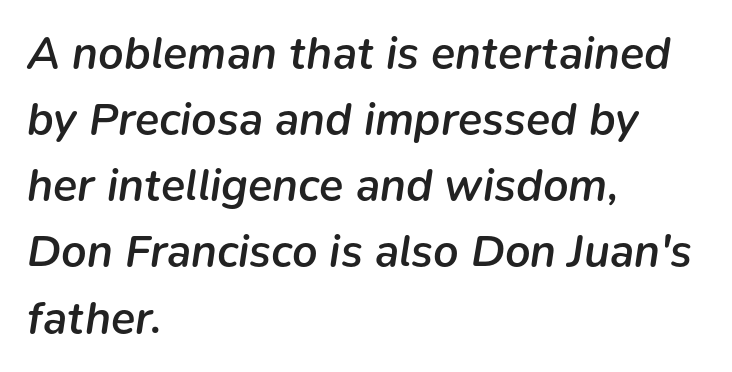
Q: Is the text bold? A: Semi-bold.
Q: Is the text italic (slanted)? A: Yes, it leans right by about 9 degrees.
Q: Is the text underlined? A: No.
Q: How is the paragraph aligned? A: Left-aligned.
Q: Is the spacing between letters normal or unusually wide? A: Normal.
Q: Is the spacing between lines tight, normal or loose? A: Normal.
Q: Width (condensed, normal, or wide)? A: Normal.
Q: Stroke contrast? A: Low.
Q: x-height? A: Medium.
Q: Monospaced? A: No.
